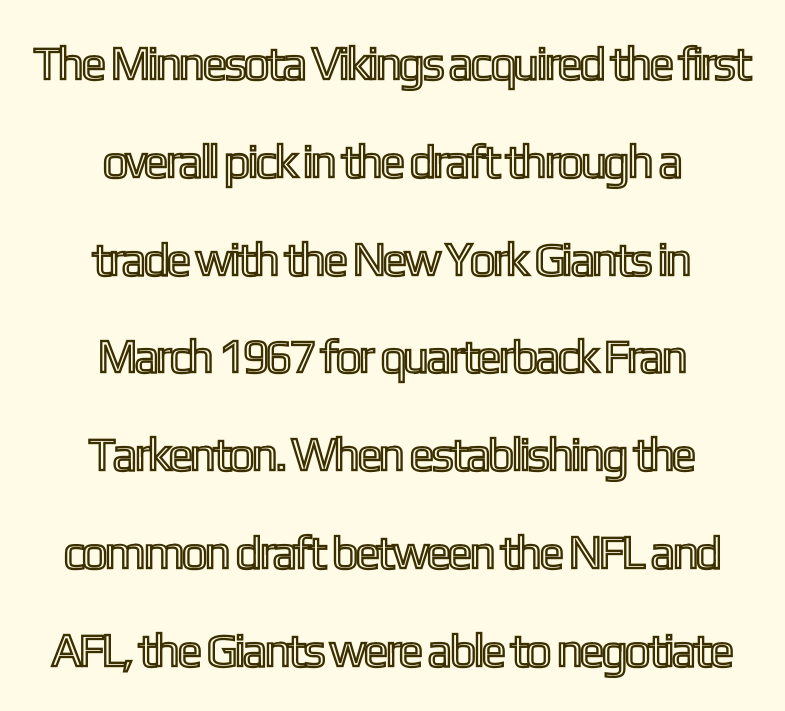
{"italic": "no", "width": "condensed", "x_height": "medium", "monospaced": "no", "underline": "no", "align": "center", "line_spacing": "loose", "line_spacing_ratio": 2.08, "letter_spacing": "normal", "letter_spacing_em": 0.0, "glyph_px": 47}
